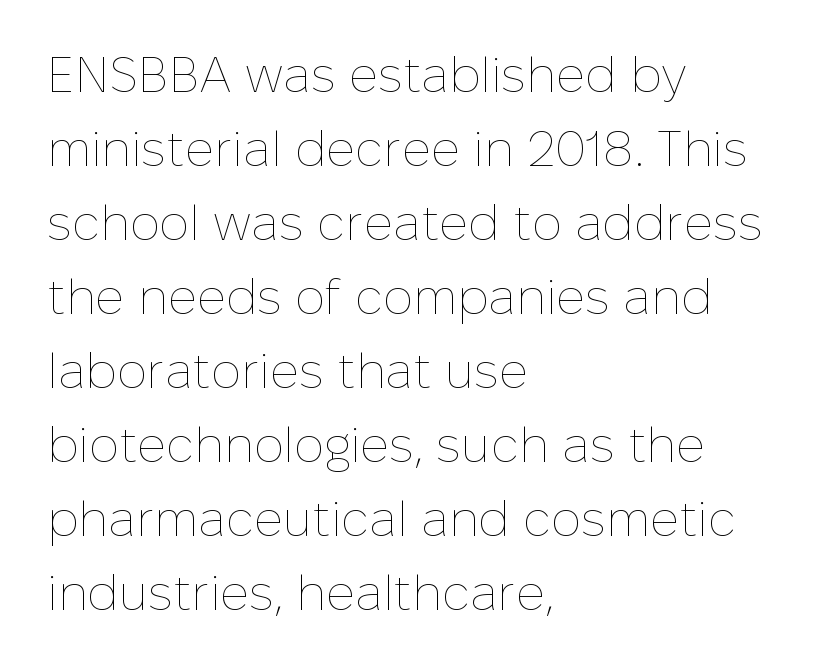
{"italic": "no", "bold": "no", "weight": "thin", "width": "normal", "stroke_contrast": "low", "x_height": "medium", "monospaced": "no", "underline": "no", "align": "left", "line_spacing": "normal", "line_spacing_ratio": 1.48, "letter_spacing": "normal", "letter_spacing_em": 0.0, "glyph_px": 50}
